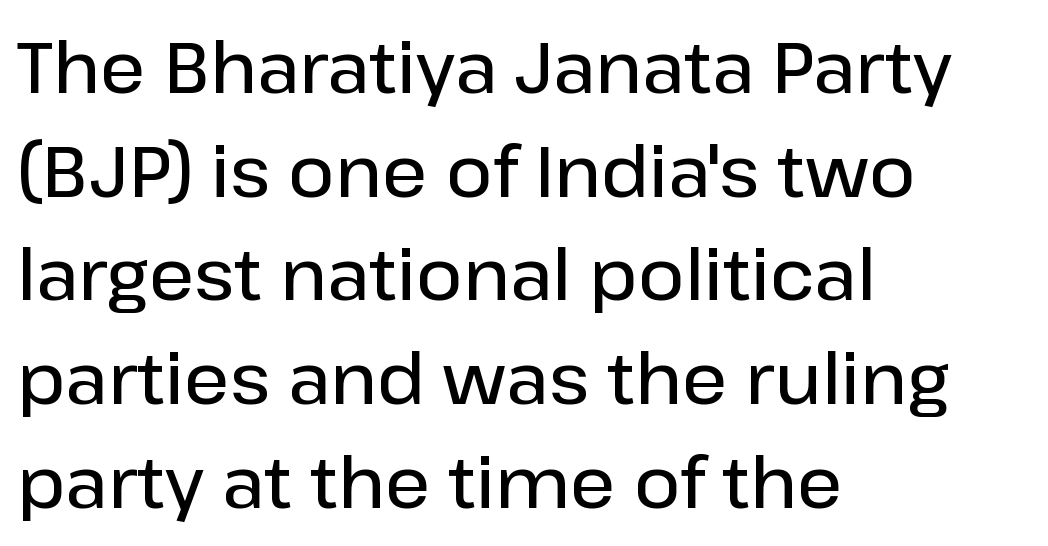
Q: Is the text bold? A: Semi-bold.
Q: Is the text italic (slanted)? A: No, it is upright.
Q: Is the typeface a serif or a sans-serif typeface? A: Sans-serif.
Q: Is the text underlined? A: No.
Q: How is the paragraph aligned? A: Left-aligned.
Q: Is the spacing between letters normal or unusually wide? A: Normal.
Q: Is the spacing between lines tight, normal or loose? A: Normal.
Q: Width (condensed, normal, or wide)? A: Normal.
Q: Stroke contrast? A: Low.
Q: x-height? A: Medium.
Q: Monospaced? A: No.
